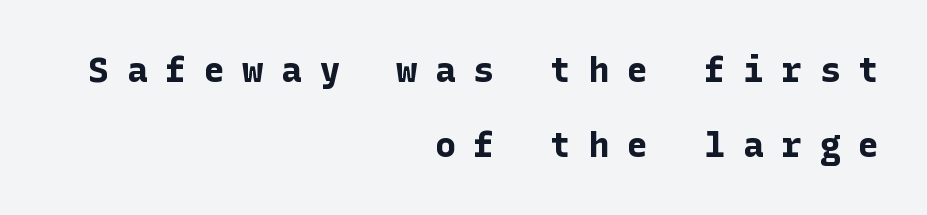
{"serif": "no", "italic": "no", "bold": "yes", "weight": "bold", "width": "normal", "stroke_contrast": "low", "x_height": "medium", "underline": "no", "align": "right", "line_spacing": "loose", "line_spacing_ratio": 2.15, "letter_spacing": "wide", "letter_spacing_em": 0.5, "glyph_px": 35}
